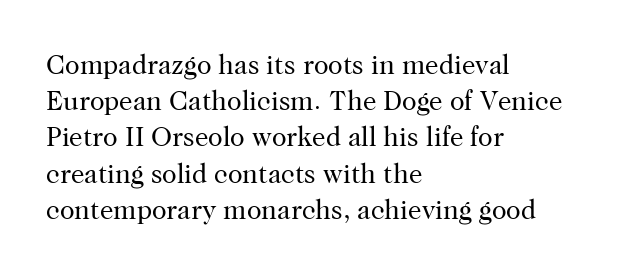
The image shows 27 px text type, upright; set left-aligned, normal line spacing (1.34x), normal letter spacing, not underlined.
